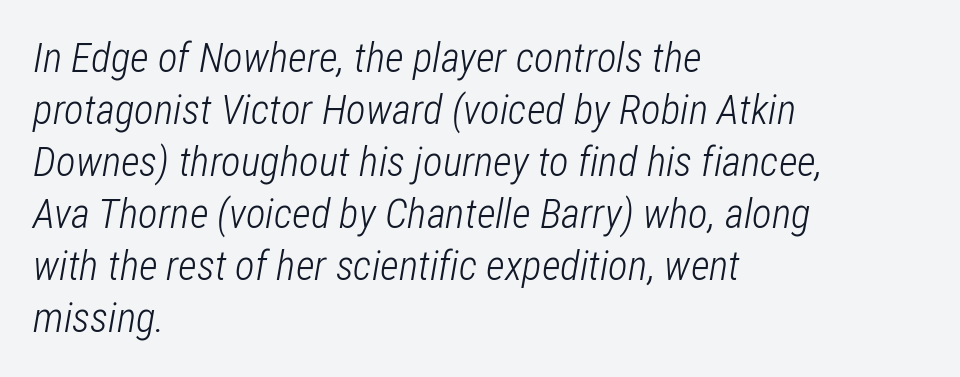
Q: Is the text bold? A: No.
Q: Is the text italic (slanted)? A: Yes, it leans right by about 12 degrees.
Q: Is the text underlined? A: No.
Q: How is the paragraph aligned? A: Left-aligned.
Q: Is the spacing between letters normal or unusually wide? A: Normal.
Q: Is the spacing between lines tight, normal or loose? A: Normal.
Q: Width (condensed, normal, or wide)? A: Condensed.
Q: Stroke contrast? A: Low.
Q: x-height? A: Medium.
Q: Monospaced? A: No.
